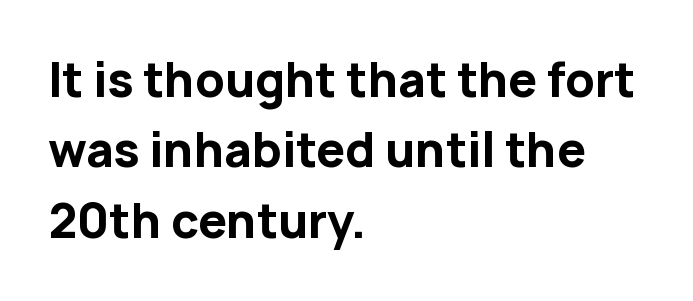
The image shows 46 px bold sans-serif type, upright; set left-aligned, normal line spacing (1.53x), normal letter spacing, not underlined; low stroke contrast and a medium x-height.
